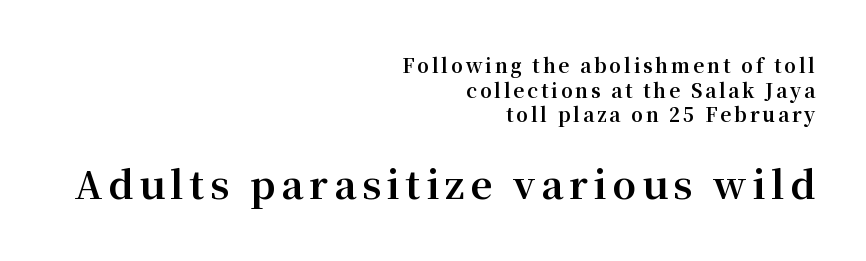
The image shows 38 px bold serif type, upright; set right-aligned, normal line spacing (1.29x), not underlined; the second (bottom) block is 2.0x larger; medium stroke contrast and a medium x-height.
